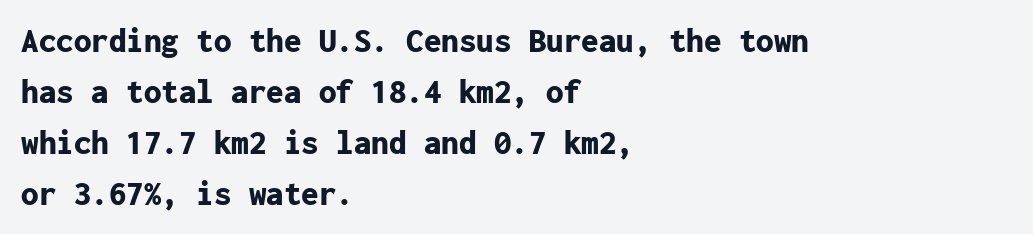
Q: Is the text bold? A: Yes.
Q: Is the text italic (slanted)? A: No, it is upright.
Q: Is the typeface a serif or a sans-serif typeface? A: Sans-serif.
Q: Is the text underlined? A: No.
Q: How is the paragraph aligned? A: Left-aligned.
Q: Is the spacing between letters normal or unusually wide? A: Normal.
Q: Is the spacing between lines tight, normal or loose? A: Normal.
Q: Width (condensed, normal, or wide)? A: Normal.
Q: Stroke contrast? A: Low.
Q: x-height? A: Medium.
Q: Monospaced? A: Yes.
